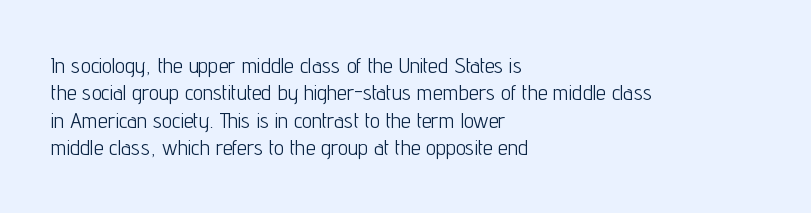
{"italic": "no", "bold": "no", "underline": "no", "align": "left", "line_spacing": "normal", "line_spacing_ratio": 1.25, "letter_spacing": "normal", "letter_spacing_em": 0.0, "glyph_px": 22}
